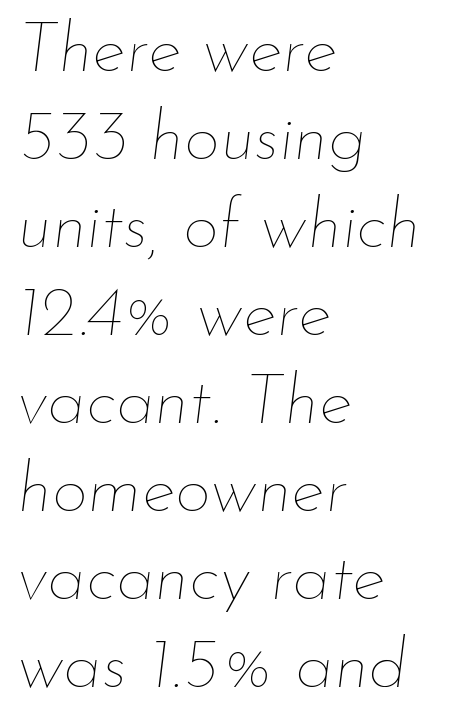
The image shows 71 px thin type, italic (leaning right); set left-aligned, line spacing 1.24x, normal letter spacing, not underlined; low stroke contrast and a small x-height.
